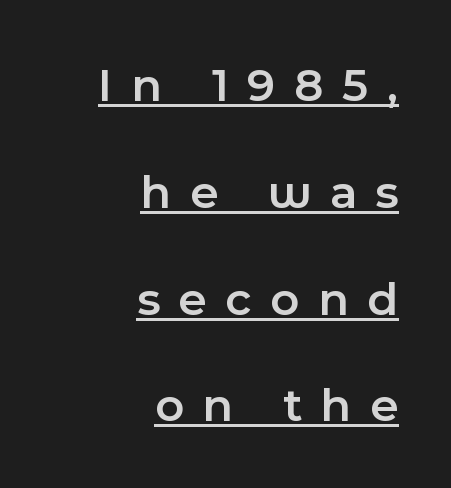
The image shows 49 px semibold sans-serif type, upright; set right-aligned, loose line spacing (2.18x), unusually wide letter spacing (+0.38 em), underlined; a medium x-height.
